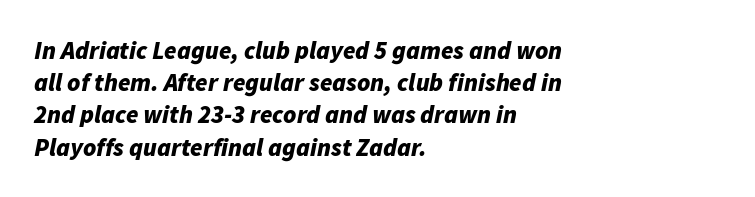
The image shows 25 px bold type, italic (leaning right); set left-aligned, normal line spacing (1.29x), normal letter spacing, not underlined.
